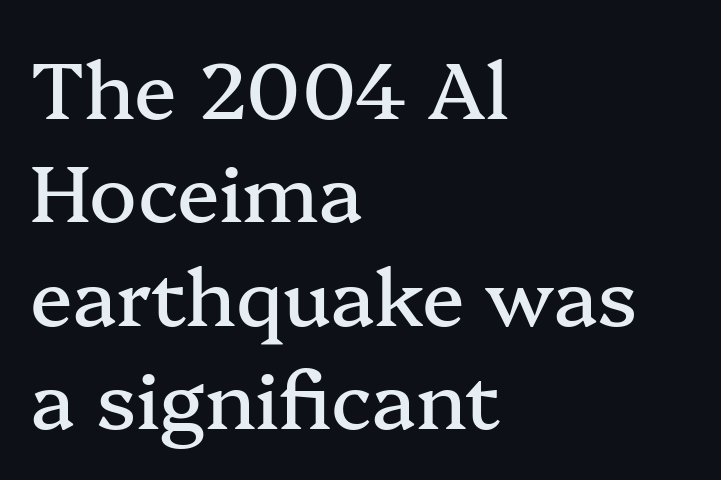
Q: Is the text italic (slanted)? A: No, it is upright.
Q: Is the typeface a serif or a sans-serif typeface? A: Serif.
Q: Is the text underlined? A: No.
Q: How is the paragraph aligned? A: Left-aligned.
Q: Is the spacing between letters normal or unusually wide? A: Normal.
Q: Is the spacing between lines tight, normal or loose? A: Normal.
Q: Width (condensed, normal, or wide)? A: Normal.
Q: Stroke contrast? A: Medium.
Q: x-height? A: Medium.
Q: Monospaced? A: No.
